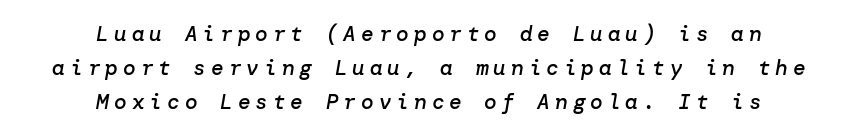
The image shows 21 px text type, italic (leaning right); set centered, normal line spacing (1.62x), unusually wide letter spacing (+0.24 em), not underlined.
